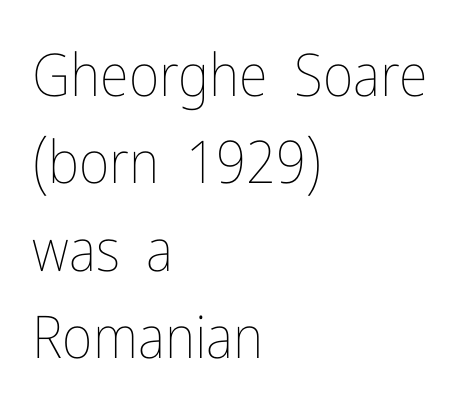
Q: Is the text bold? A: No.
Q: Is the text italic (slanted)? A: No, it is upright.
Q: Is the text underlined? A: No.
Q: How is the paragraph aligned? A: Left-aligned.
Q: Is the spacing between letters normal or unusually wide? A: Normal.
Q: Is the spacing between lines tight, normal or loose? A: Normal.
Q: Width (condensed, normal, or wide)? A: Condensed.
Q: Stroke contrast? A: Low.
Q: x-height? A: Medium.
Q: Monospaced? A: No.
